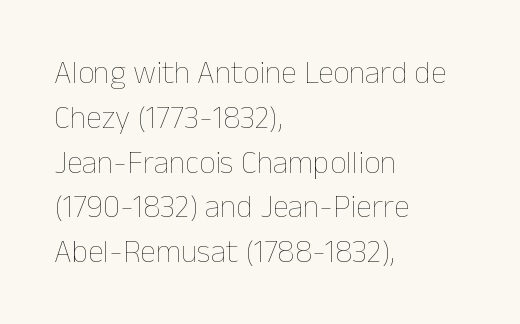
{"italic": "no", "bold": "no", "weight": "thin", "width": "normal", "stroke_contrast": "low", "x_height": "medium", "monospaced": "no", "underline": "no", "align": "left", "line_spacing": "normal", "line_spacing_ratio": 1.4, "letter_spacing": "normal", "letter_spacing_em": 0.0, "glyph_px": 32}
